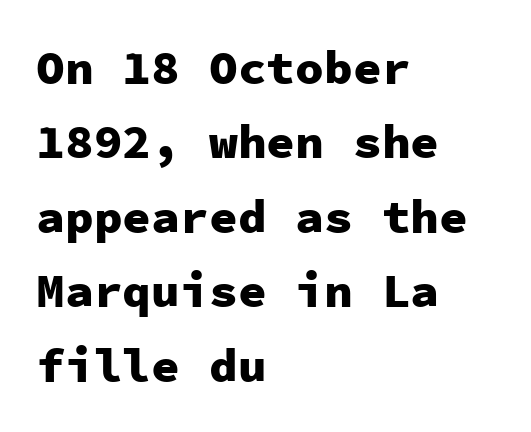
The image shows 48 px heavy sans-serif type, upright, monospaced; set left-aligned, normal line spacing (1.55x), normal letter spacing, not underlined; low stroke contrast and a medium x-height.
